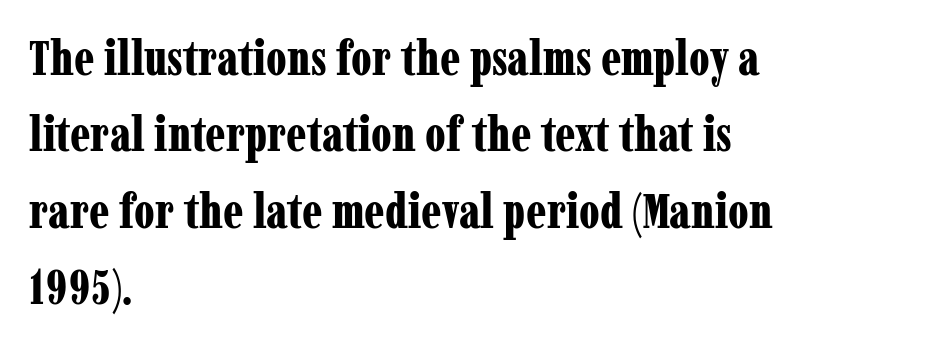
{"serif": "yes", "italic": "no", "bold": "yes", "weight": "bold", "width": "condensed", "stroke_contrast": "low", "x_height": "medium", "monospaced": "no", "underline": "no", "align": "left", "line_spacing": "normal", "line_spacing_ratio": 1.59, "letter_spacing": "normal", "letter_spacing_em": 0.0, "glyph_px": 48}
